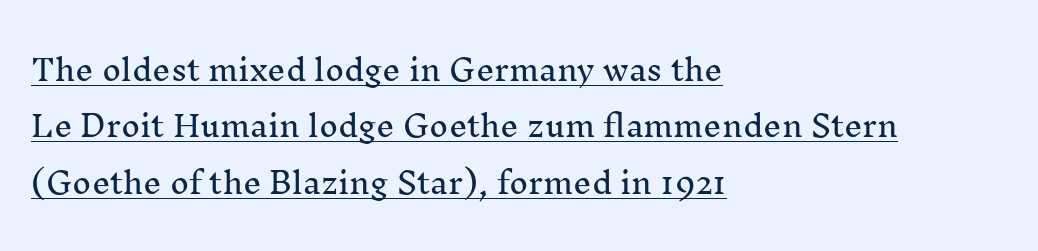
The passage shown has conventional tracking throughout. Whoever set this chose breathing room over compactness in the vertical rhythm. The rendering uses the underline text-decoration. Leftover space on each line is placed entirely after the last word. The glyphs in this specimen are seriffed. Rendered with straight, roman letterforms.
